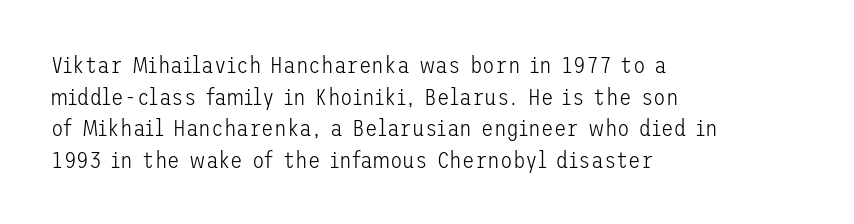
{"italic": "no", "bold": "no", "underline": "no", "align": "left", "line_spacing": "normal", "line_spacing_ratio": 1.37, "letter_spacing": "normal", "letter_spacing_em": 0.0, "glyph_px": 23}
